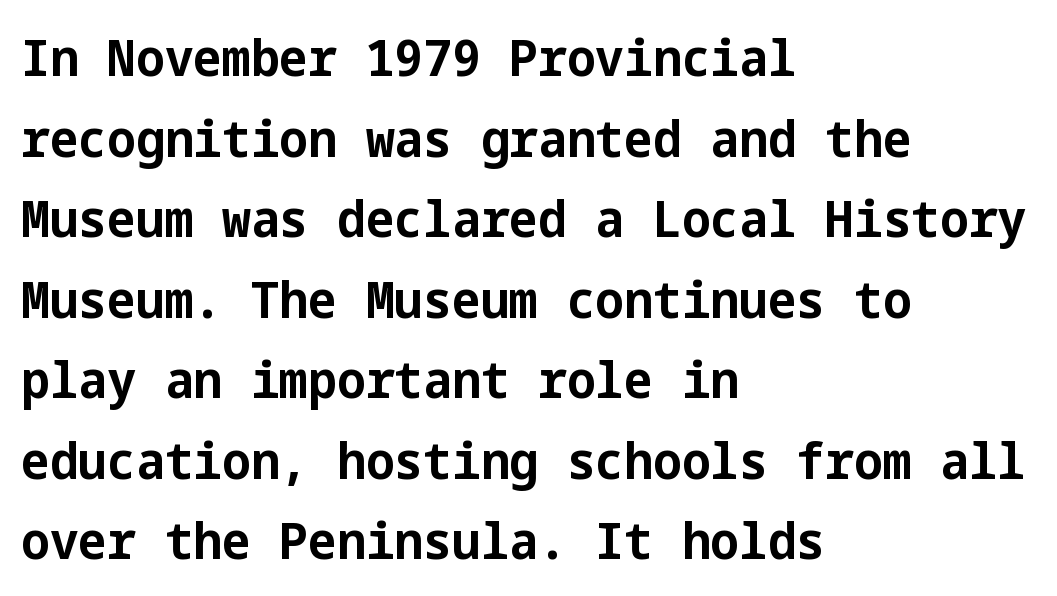
Q: Is the text bold? A: Yes.
Q: Is the text italic (slanted)? A: No, it is upright.
Q: Is the typeface a serif or a sans-serif typeface? A: Sans-serif.
Q: Is the text underlined? A: No.
Q: How is the paragraph aligned? A: Left-aligned.
Q: Is the spacing between letters normal or unusually wide? A: Normal.
Q: Is the spacing between lines tight, normal or loose? A: Normal.
Q: Width (condensed, normal, or wide)? A: Normal.
Q: Stroke contrast? A: Low.
Q: x-height? A: Medium.
